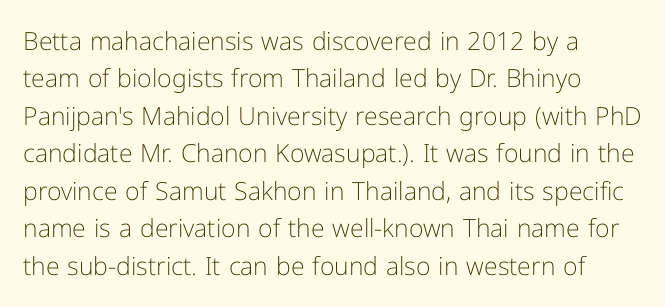
In CSS terms this would be text-align: left. Descenders are the only things crossing below the line. One glance says typical: line gaps are just what's usual. This is the regular roman posture of the typeface.
